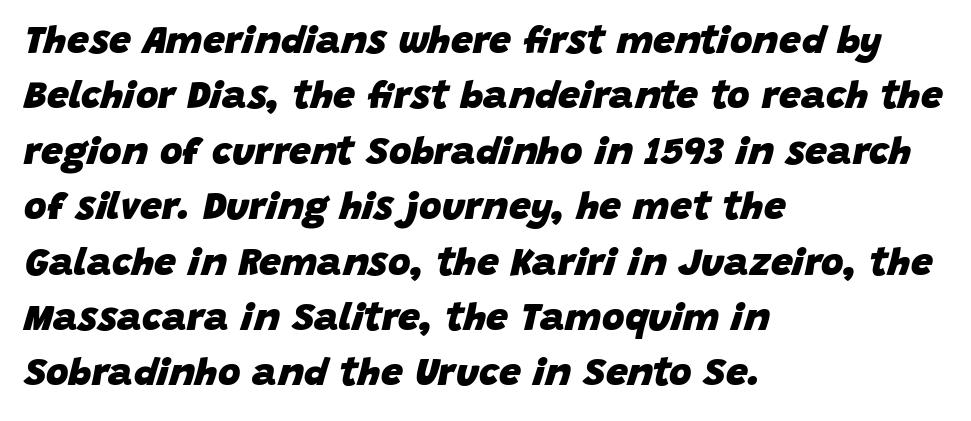
Q: Is the text bold? A: Yes.
Q: Is the text italic (slanted)? A: Yes, it leans right by about 15 degrees.
Q: Is the text underlined? A: No.
Q: How is the paragraph aligned? A: Left-aligned.
Q: Is the spacing between letters normal or unusually wide? A: Normal.
Q: Is the spacing between lines tight, normal or loose? A: Normal.
Q: Width (condensed, normal, or wide)? A: Normal.
Q: Stroke contrast? A: Low.
Q: x-height? A: Large.
Q: Monospaced? A: No.
